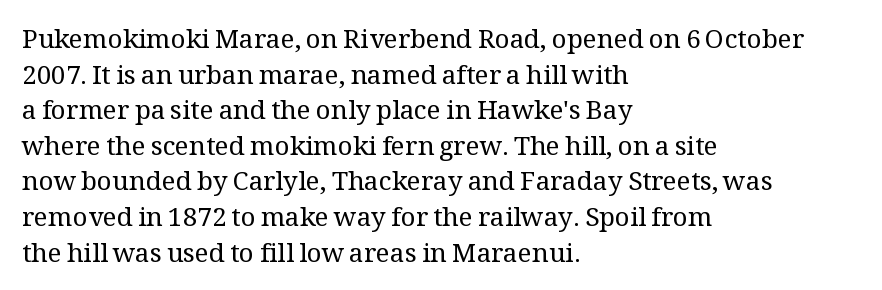
The line texture is even and compact thanks to regular tracking. Honestly, the row spacing looks completely unremarkable. Every row of glyphs begins at an identical x-position on the left. The letters stand straight up with perfectly vertical stems. Stroke thickness stays within the range of a standard reading face or lighter. Unmarked baselines from the first word to the last.
